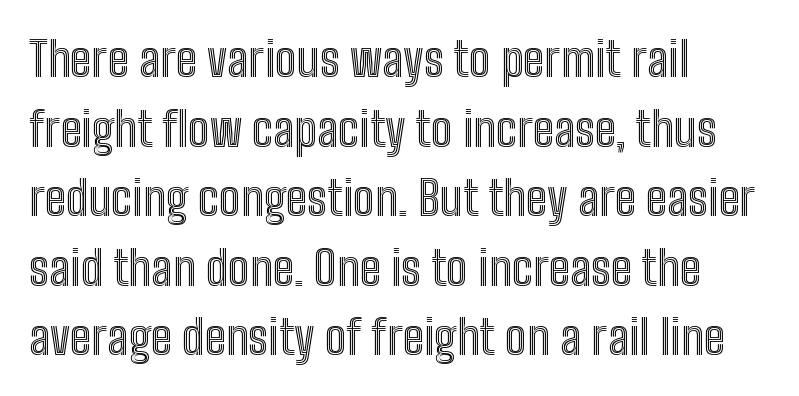
{"italic": "no", "width": "condensed", "x_height": "medium", "monospaced": "no", "underline": "no", "align": "left", "line_spacing": "normal", "line_spacing_ratio": 1.45, "letter_spacing": "normal", "letter_spacing_em": 0.0, "glyph_px": 48}
